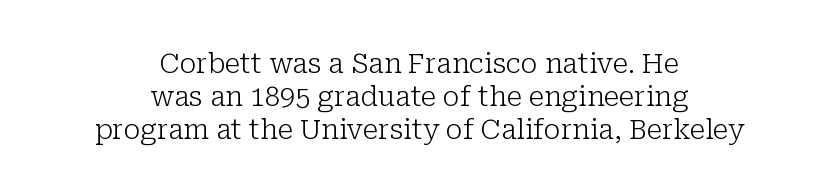
The image shows 27 px text type, upright; set centered, line spacing 1.22x, normal letter spacing, not underlined.
